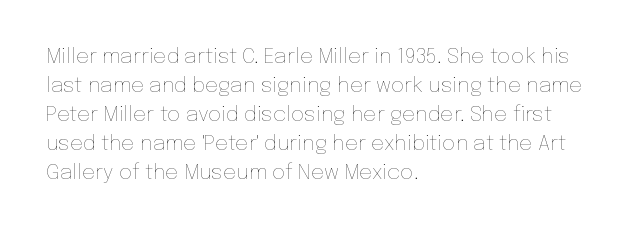
Q: Is the text bold? A: No.
Q: Is the text italic (slanted)? A: No, it is upright.
Q: Is the text underlined? A: No.
Q: How is the paragraph aligned? A: Left-aligned.
Q: Is the spacing between letters normal or unusually wide? A: Normal.
Q: Is the spacing between lines tight, normal or loose? A: Normal.
